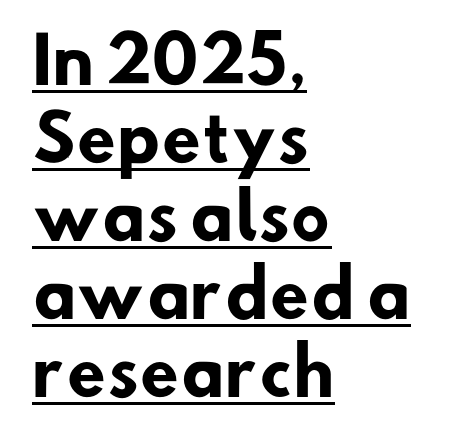
One-word summary of the alignment: left. Does a line run under the words? Yes, clearly. Check where the strokes stop: nothing finishes them off — pure sans. Do the characters align in a grid? No, the font is proportional. This is heavy type, rendered in bold.
